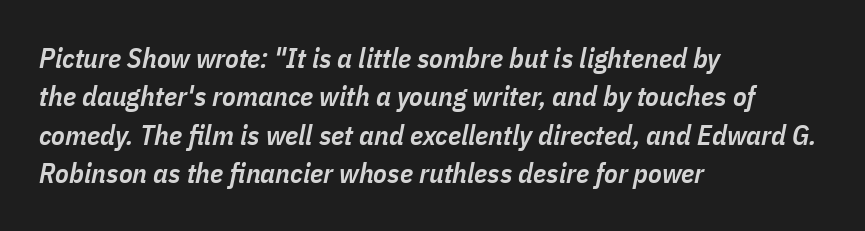
The face used here is rendered with its standard letterfit. Proportional: the letters do not fall into vertical columns. Honestly, the row spacing looks completely unremarkable. Alignment: flush left. Is the type slanted? Yes — the strokes lean at a clear angle.
